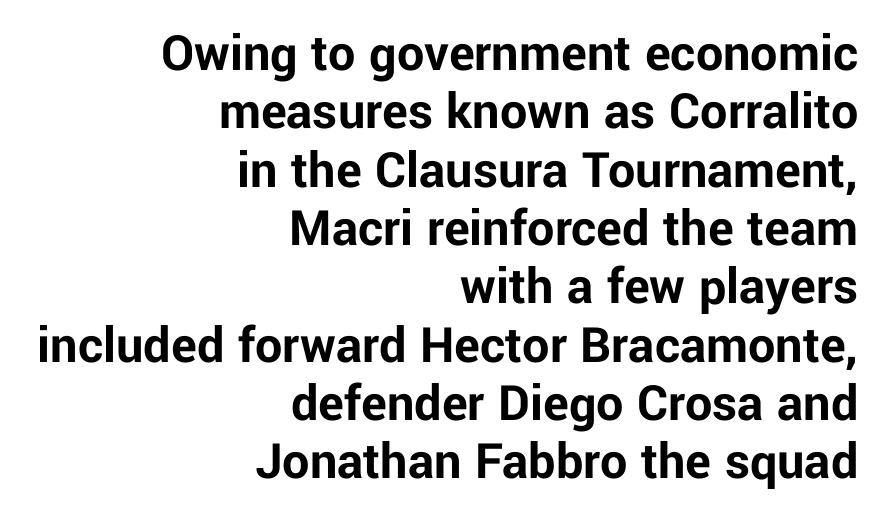
Q: Is the text bold? A: Yes.
Q: Is the text italic (slanted)? A: No, it is upright.
Q: Is the typeface a serif or a sans-serif typeface? A: Sans-serif.
Q: Is the text underlined? A: No.
Q: How is the paragraph aligned? A: Right-aligned.
Q: Is the spacing between letters normal or unusually wide? A: Normal.
Q: Is the spacing between lines tight, normal or loose? A: Tight.
Q: Width (condensed, normal, or wide)? A: Normal.
Q: Stroke contrast? A: Low.
Q: x-height? A: Medium.
Q: Monospaced? A: No.
